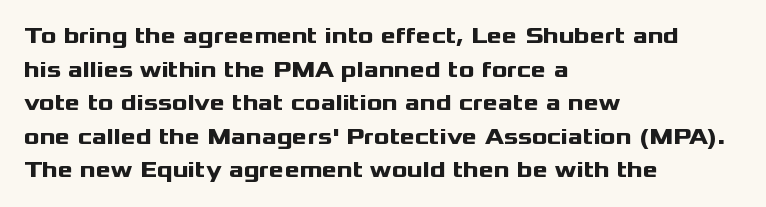
{"italic": "no", "bold": "yes", "underline": "no", "align": "left", "line_spacing": "normal", "line_spacing_ratio": 1.46, "letter_spacing": "normal", "letter_spacing_em": 0.0, "glyph_px": 23}
